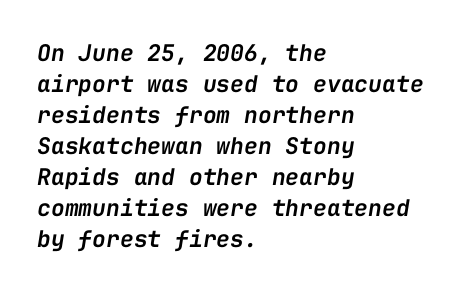
The image shows 23 px text type, italic (leaning right); set left-aligned, normal line spacing (1.35x), normal letter spacing, not underlined.
